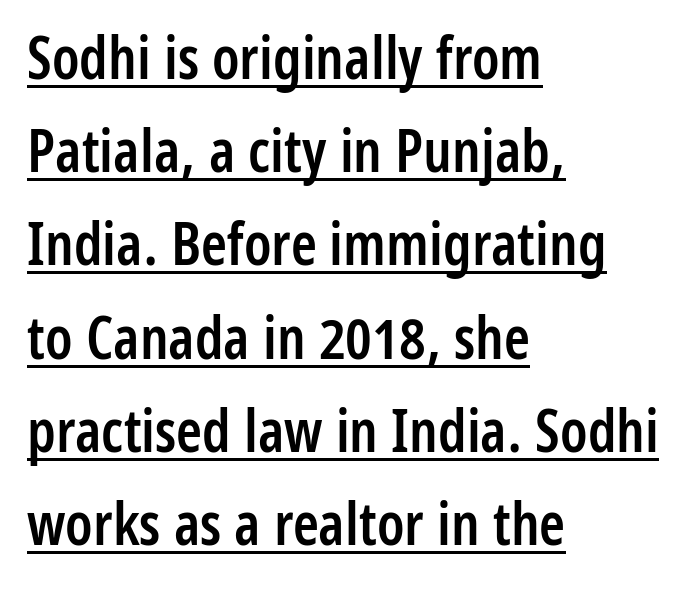
The image shows 59 px semibold, condensed sans-serif type, upright; set left-aligned, normal line spacing (1.58x), normal letter spacing, underlined; low stroke contrast and a medium x-height.
